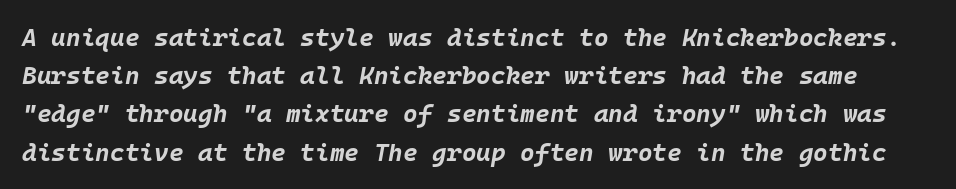
Q: Is the text bold? A: Yes.
Q: Is the text italic (slanted)? A: Yes, it leans right by about 10 degrees.
Q: Is the text underlined? A: No.
Q: Is the spacing between letters normal or unusually wide? A: Normal.
Q: Is the spacing between lines tight, normal or loose? A: Normal.
